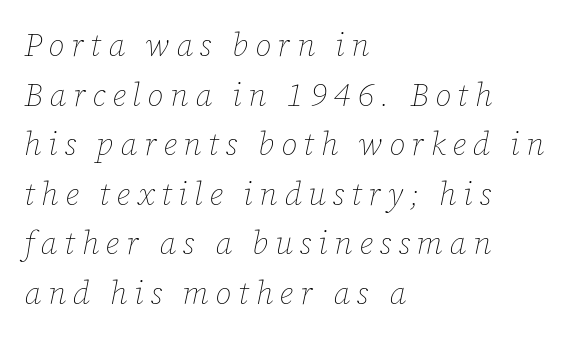
{"italic": "yes", "lean": "right", "slant_degrees": 12, "bold": "no", "weight": "thin", "width": "normal", "stroke_contrast": "low", "x_height": "medium", "monospaced": "no", "underline": "no", "align": "left", "line_spacing": "normal", "line_spacing_ratio": 1.55, "letter_spacing": "wide", "letter_spacing_em": 0.21, "glyph_px": 32}
